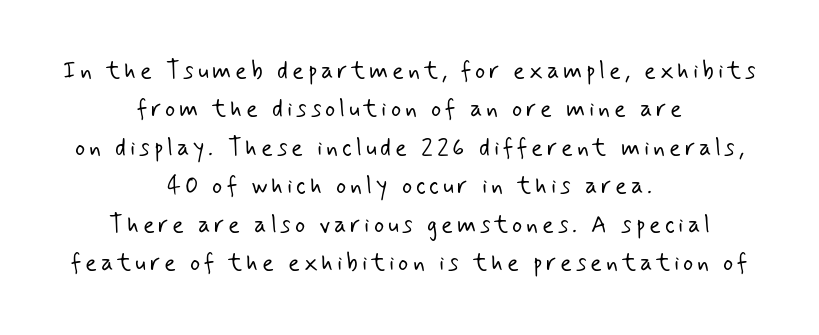
Q: Is the text bold? A: No.
Q: Is the text underlined? A: No.
Q: How is the paragraph aligned? A: Centered.
Q: Is the spacing between lines tight, normal or loose? A: Normal.
